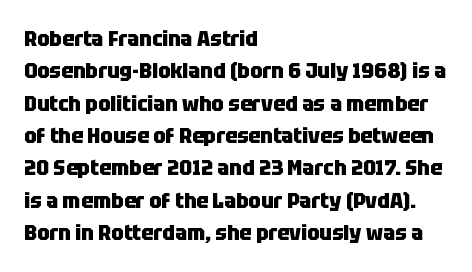
The image shows 22 px bold type, upright; set left-aligned, normal line spacing (1.47x), normal letter spacing, not underlined.
